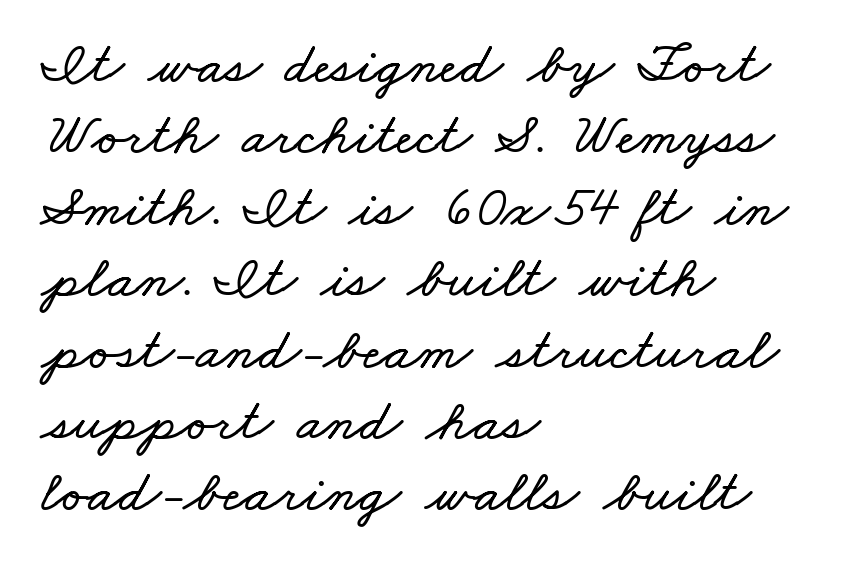
{"width": "wide", "stroke_contrast": "low", "x_height": "small", "monospaced": "no", "underline": "no", "align": "left", "line_spacing_ratio": 1.21, "letter_spacing": "normal", "letter_spacing_em": 0.0, "glyph_px": 59}
